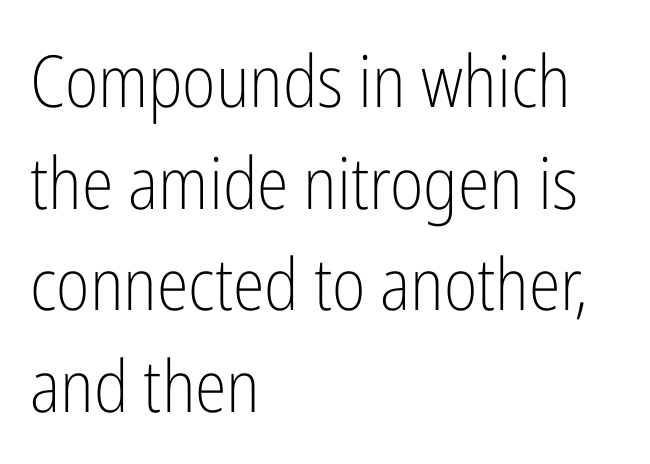
Q: Is the text bold? A: No.
Q: Is the text italic (slanted)? A: No, it is upright.
Q: Is the typeface a serif or a sans-serif typeface? A: Sans-serif.
Q: Is the text underlined? A: No.
Q: How is the paragraph aligned? A: Left-aligned.
Q: Is the spacing between letters normal or unusually wide? A: Normal.
Q: Is the spacing between lines tight, normal or loose? A: Normal.
Q: Width (condensed, normal, or wide)? A: Condensed.
Q: Stroke contrast? A: Low.
Q: x-height? A: Medium.
Q: Monospaced? A: No.
